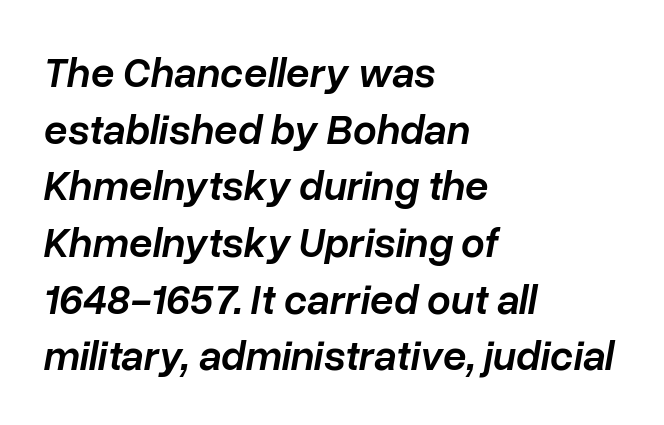
Q: Is the text bold? A: Semi-bold.
Q: Is the text italic (slanted)? A: Yes, it leans right by about 10 degrees.
Q: Is the text underlined? A: No.
Q: How is the paragraph aligned? A: Left-aligned.
Q: Is the spacing between letters normal or unusually wide? A: Normal.
Q: Is the spacing between lines tight, normal or loose? A: Normal.
Q: Width (condensed, normal, or wide)? A: Normal.
Q: Stroke contrast? A: Low.
Q: x-height? A: Medium.
Q: Monospaced? A: No.
